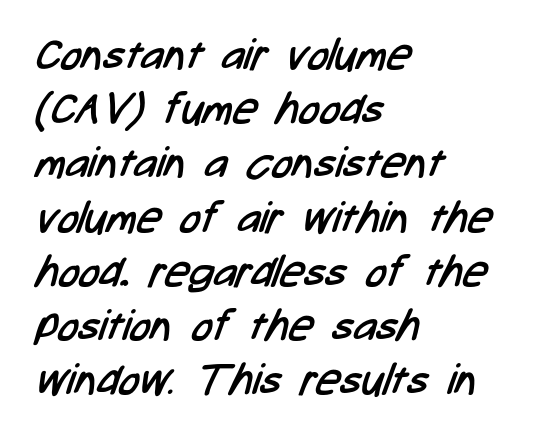
The image shows 43 px regular-weight, condensed sans-serif type; set left-aligned, normal line spacing (1.26x), normal letter spacing, not underlined; low stroke contrast and a medium x-height.
